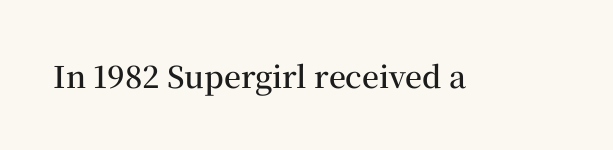
Q: Is the text bold? A: Semi-bold.
Q: Is the text italic (slanted)? A: No, it is upright.
Q: Is the typeface a serif or a sans-serif typeface? A: Serif.
Q: Is the text underlined? A: No.
Q: Is the spacing between letters normal or unusually wide? A: Normal.
Q: Width (condensed, normal, or wide)? A: Normal.
Q: Stroke contrast? A: Medium.
Q: x-height? A: Medium.
Q: Monospaced? A: No.
